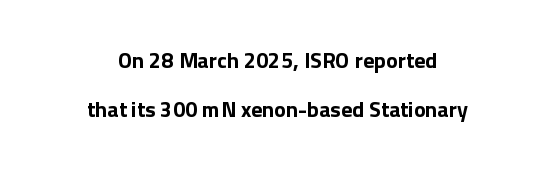
Each new line begins a long way beneath the previous one. The tracking reads as untouched default to a designer's eye. The typesetter chose a symmetrical, centered arrangement here. The strip under each line holds only bare page. Characters remain perfectly vertical along every line. Heavy, bold letterforms.
